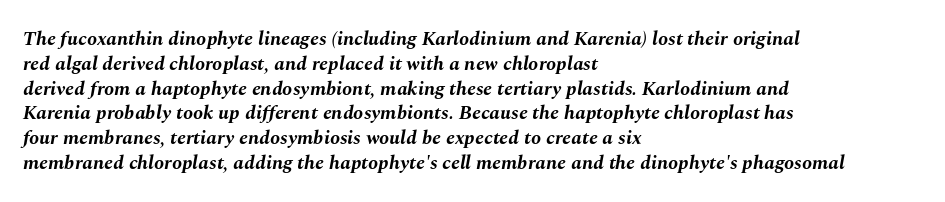
Inter-character spacing is left at the font's built-in metrics. The typesetting leans heavy: a genuine bold. The whole block is typeset with a tilt. Unmarked baselines from the first word to the last.
